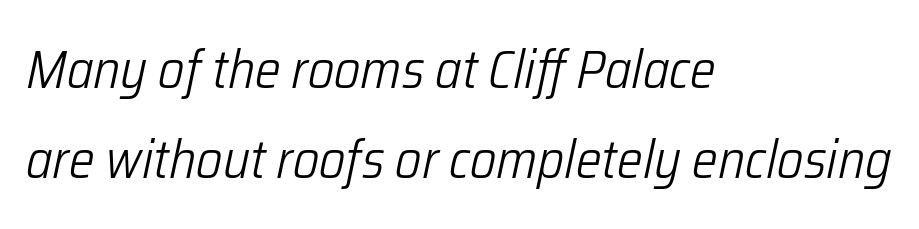
The image shows 54 px light, condensed type, italic (leaning right); set left-aligned, normal line spacing (1.67x), normal letter spacing, not underlined; low stroke contrast and a medium x-height.
